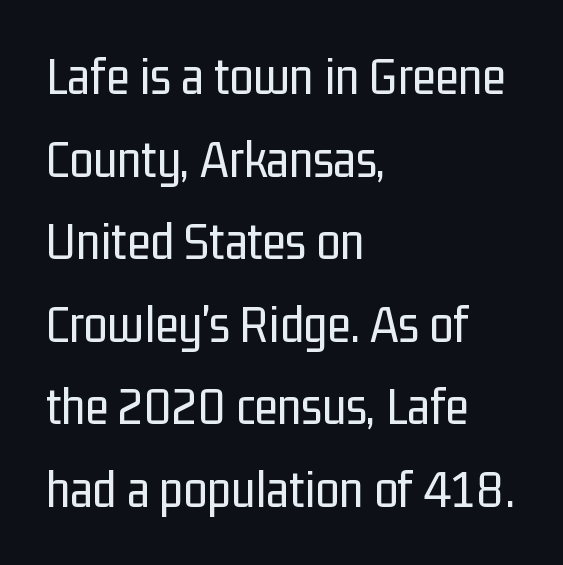
The image shows 54 px regular-weight, condensed sans-serif type, upright; set left-aligned, normal line spacing (1.53x), normal letter spacing, not underlined; low stroke contrast and a medium x-height.
